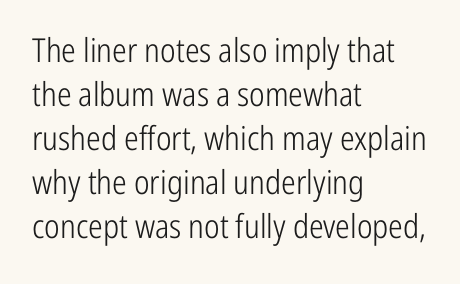
The image shows 33 px light, condensed sans-serif type, upright; set left-aligned, normal line spacing (1.33x), normal letter spacing, not underlined; low stroke contrast and a medium x-height.
